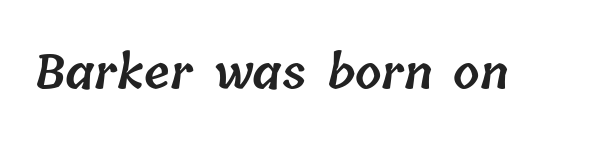
{"bold": "semi", "weight": "semibold", "width": "normal", "stroke_contrast": "low", "x_height": "medium", "monospaced": "no", "underline": "no", "letter_spacing": "normal", "letter_spacing_em": 0.0, "glyph_px": 47}
